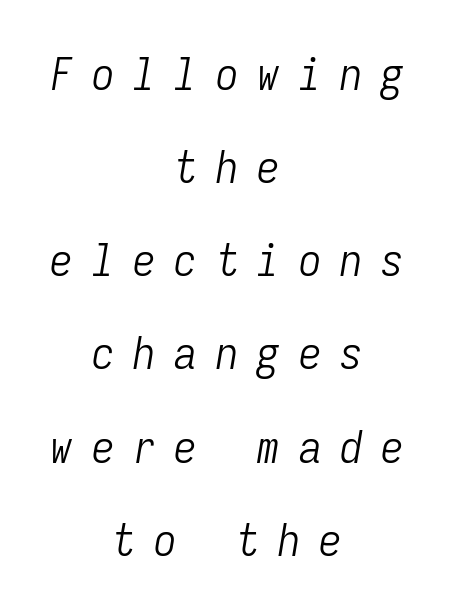
Q: Is the text bold? A: No.
Q: Is the text italic (slanted)? A: Yes, it leans right by about 9 degrees.
Q: Is the text underlined? A: No.
Q: How is the paragraph aligned? A: Centered.
Q: Is the spacing between letters normal or unusually wide? A: Unusually wide.
Q: Is the spacing between lines tight, normal or loose? A: Loose.
Q: Width (condensed, normal, or wide)? A: Condensed.
Q: Stroke contrast? A: Low.
Q: x-height? A: Medium.
Q: Monospaced? A: Yes.
